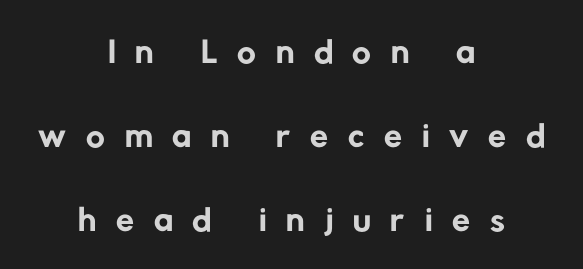
The image shows 52 px regular-weight sans-serif type; set centered, normal line spacing (1.62x), unusually wide letter spacing (+0.38 em), not underlined; low stroke contrast and a medium x-height.
